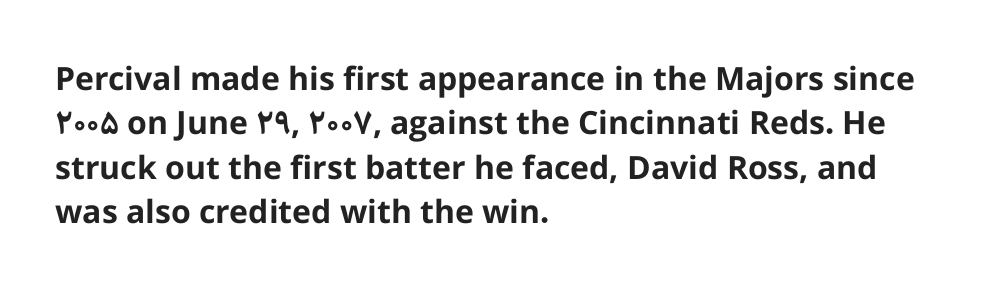
Leading matches the norm, producing a regular column. Nothing sits at the stroke ends, so this counts as sans-serif. Note the varied advance widths — an 'i' is clearly narrower than an 'm'. Just letters on the line, the space beneath them empty. Posture: vertical. The glyphs have the mass of a bold cut.
